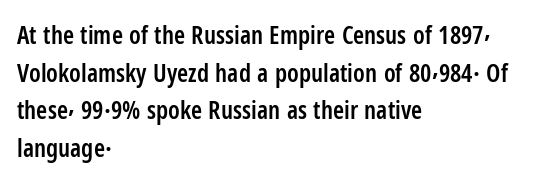
The image shows 25 px text type, upright; set left-aligned, normal line spacing (1.51x), normal letter spacing, not underlined.
